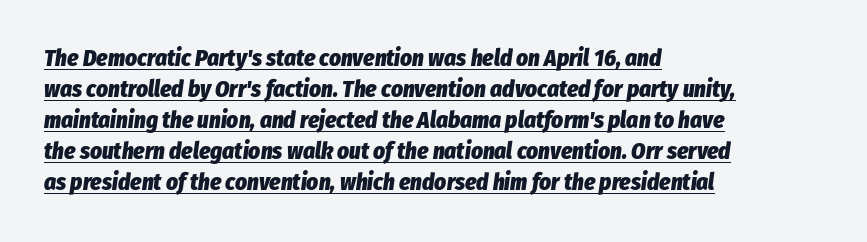
Q: Is the text bold? A: Yes.
Q: Is the text italic (slanted)? A: Yes, it leans right by about 8 degrees.
Q: Is the text underlined? A: Yes.
Q: How is the paragraph aligned? A: Left-aligned.
Q: Is the spacing between letters normal or unusually wide? A: Normal.
Q: Is the spacing between lines tight, normal or loose? A: Normal.
